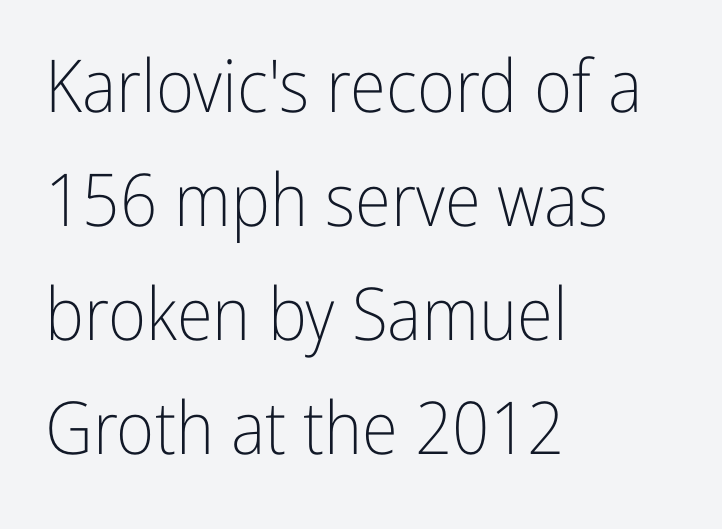
The image shows 73 px light, condensed sans-serif type, upright; set left-aligned, normal line spacing (1.56x), normal letter spacing, not underlined; low stroke contrast and a medium x-height.
